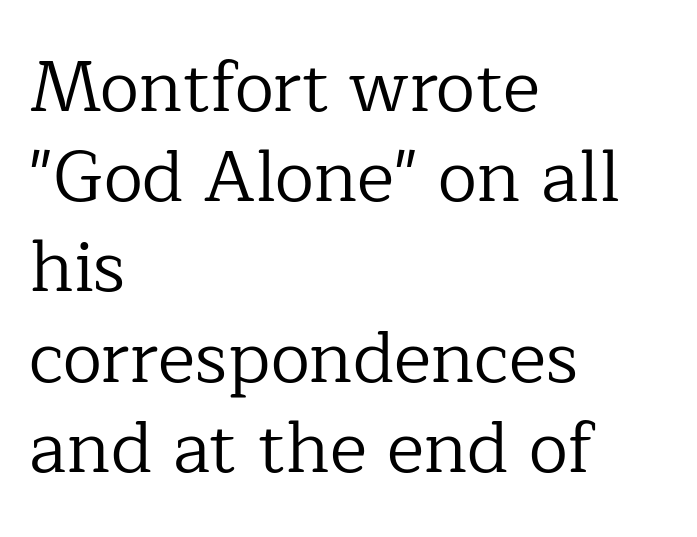
Q: Is the text bold? A: No.
Q: Is the text italic (slanted)? A: No, it is upright.
Q: Is the typeface a serif or a sans-serif typeface? A: Serif.
Q: Is the text underlined? A: No.
Q: How is the paragraph aligned? A: Left-aligned.
Q: Is the spacing between letters normal or unusually wide? A: Normal.
Q: Is the spacing between lines tight, normal or loose? A: Normal.
Q: Width (condensed, normal, or wide)? A: Normal.
Q: Stroke contrast? A: Low.
Q: x-height? A: Medium.
Q: Monospaced? A: No.
